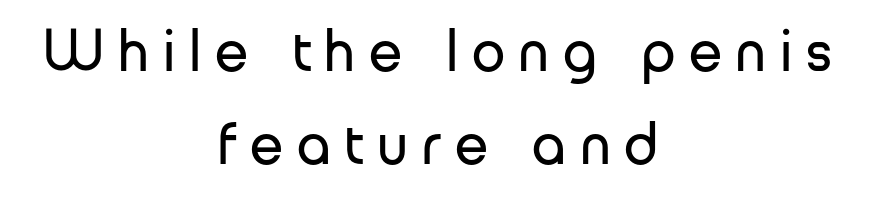
Typographically, this falls in the sans-serif category. Proportional: the letters do not fall into vertical columns. The letters stand upright; this is a roman face. Every row of glyphs is offset so its center matches the block's center. Regular leading.
